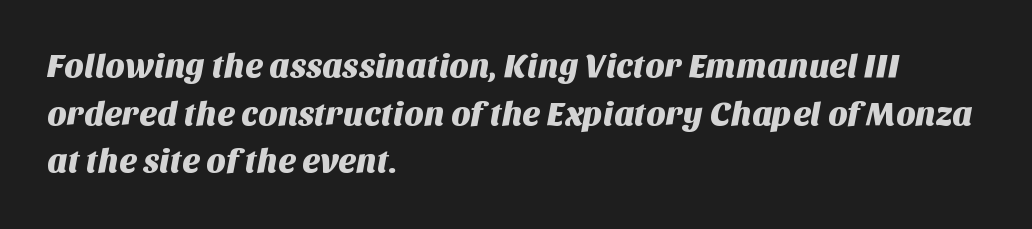
Q: Is the typeface a serif or a sans-serif typeface? A: Sans-serif.
Q: Is the text underlined? A: No.
Q: How is the paragraph aligned? A: Left-aligned.
Q: Is the spacing between letters normal or unusually wide? A: Normal.
Q: Is the spacing between lines tight, normal or loose? A: Normal.
Q: Width (condensed, normal, or wide)? A: Normal.
Q: Stroke contrast? A: Medium.
Q: x-height? A: Large.
Q: Monospaced? A: No.
